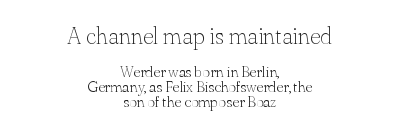
Q: Is the text bold? A: No.
Q: Is the text italic (slanted)? A: No, it is upright.
Q: Is the text underlined? A: No.
Q: How is the paragraph aligned? A: Centered.
Q: Is the spacing between letters normal or unusually wide? A: Normal.
Q: Is the spacing between lines tight, normal or loose? A: Tight.
Q: Which block of text is set in a larger size, the first (top) or the second (bottom)? A: The first (top) one.
